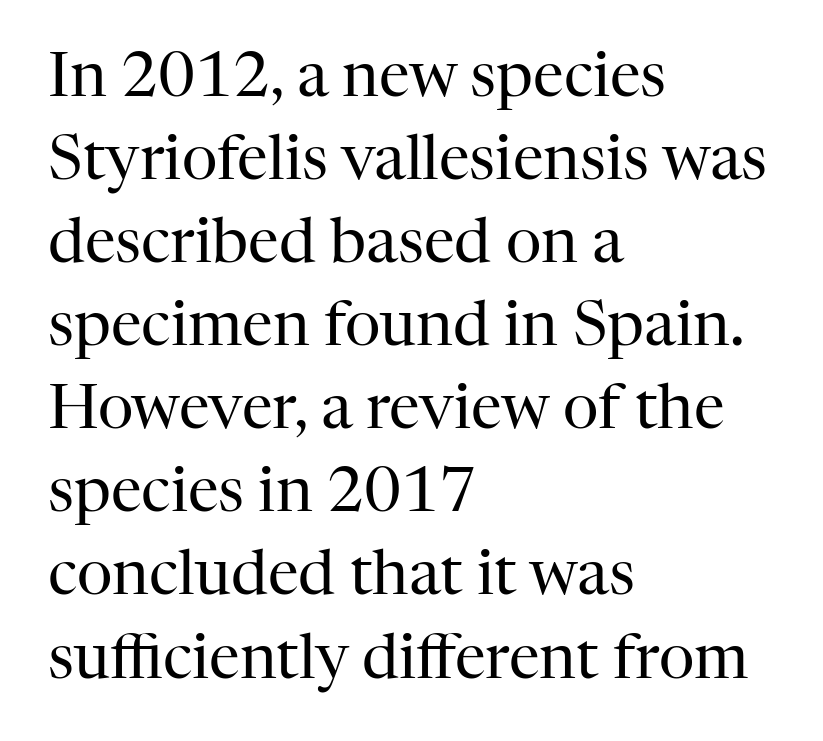
The image shows 62 px regular-weight serif type, upright; set left-aligned, normal line spacing (1.34x), normal letter spacing, not underlined; high stroke contrast and a medium x-height.
